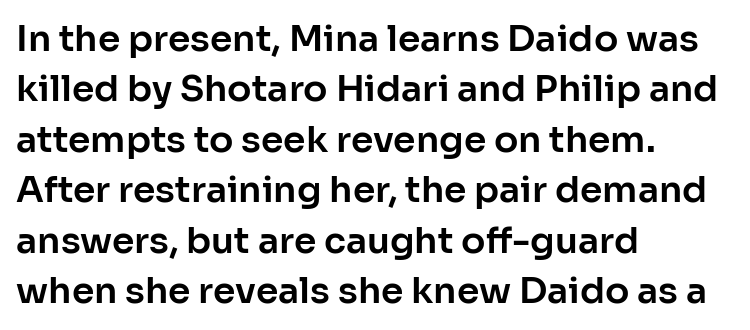
Q: Is the text italic (slanted)? A: No, it is upright.
Q: Is the typeface a serif or a sans-serif typeface? A: Sans-serif.
Q: Is the text underlined? A: No.
Q: How is the paragraph aligned? A: Left-aligned.
Q: Is the spacing between letters normal or unusually wide? A: Normal.
Q: Is the spacing between lines tight, normal or loose? A: Normal.
Q: Width (condensed, normal, or wide)? A: Normal.
Q: Stroke contrast? A: Low.
Q: x-height? A: Medium.
Q: Monospaced? A: No.
